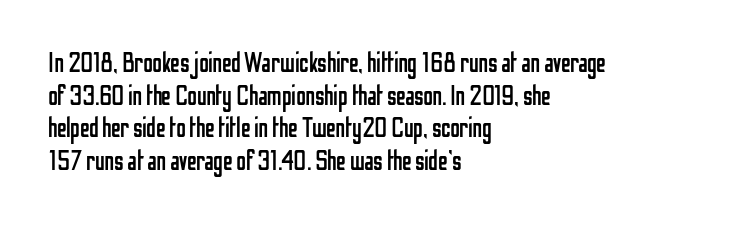
{"italic": "no", "bold": "no", "underline": "no", "align": "left", "line_spacing_ratio": 1.21, "letter_spacing": "normal", "letter_spacing_em": 0.0, "glyph_px": 27}
